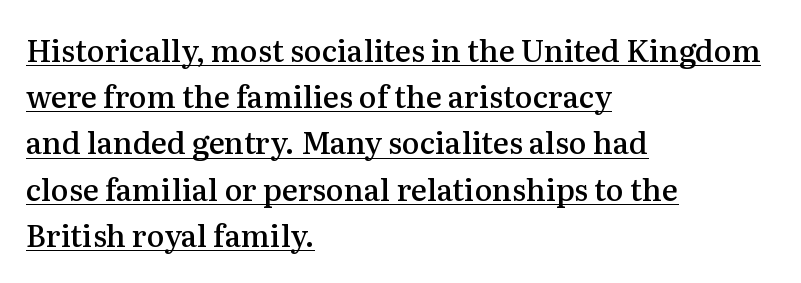
A roman cut, with each character standing at attention. Quick note: underline on. Set as a demibold, roughly 600 on the weight scale. Proportional: the letters do not fall into vertical columns. The line-height multiplier appears to be the usual default. Letter spacing: default.
